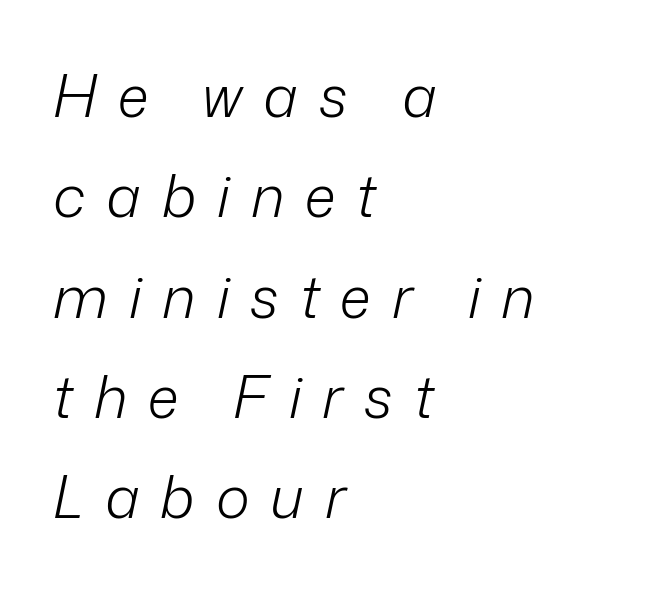
{"italic": "yes", "lean": "right", "slant_degrees": 12, "bold": "no", "weight": "light", "width": "normal", "stroke_contrast": "low", "x_height": "medium", "monospaced": "no", "underline": "no", "align": "left", "line_spacing_ratio": 1.73, "letter_spacing": "wide", "letter_spacing_em": 0.36, "glyph_px": 58}
